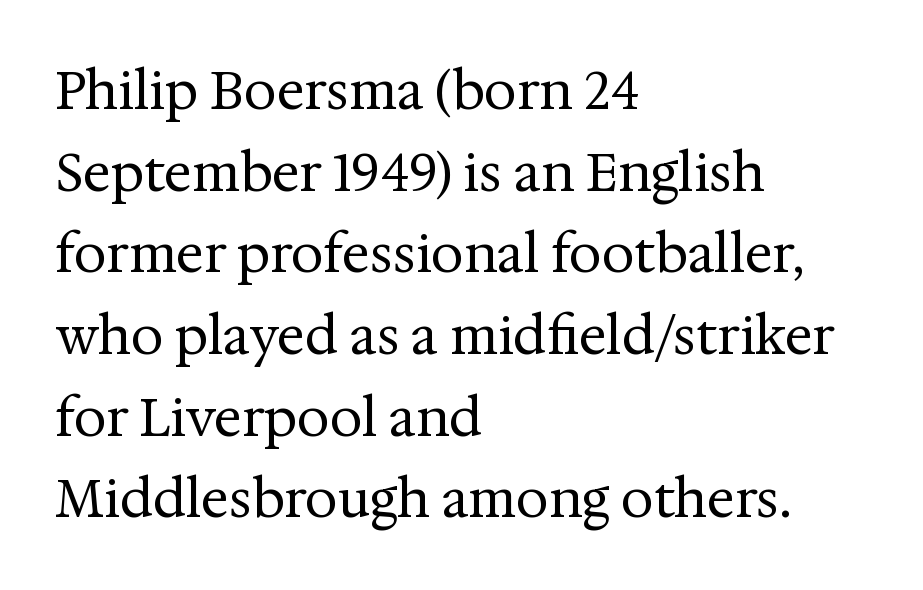
Q: Is the text bold? A: No.
Q: Is the text italic (slanted)? A: No, it is upright.
Q: Is the typeface a serif or a sans-serif typeface? A: Serif.
Q: Is the text underlined? A: No.
Q: How is the paragraph aligned? A: Left-aligned.
Q: Is the spacing between letters normal or unusually wide? A: Normal.
Q: Is the spacing between lines tight, normal or loose? A: Normal.
Q: Width (condensed, normal, or wide)? A: Normal.
Q: Stroke contrast? A: Medium.
Q: x-height? A: Medium.
Q: Monospaced? A: No.
